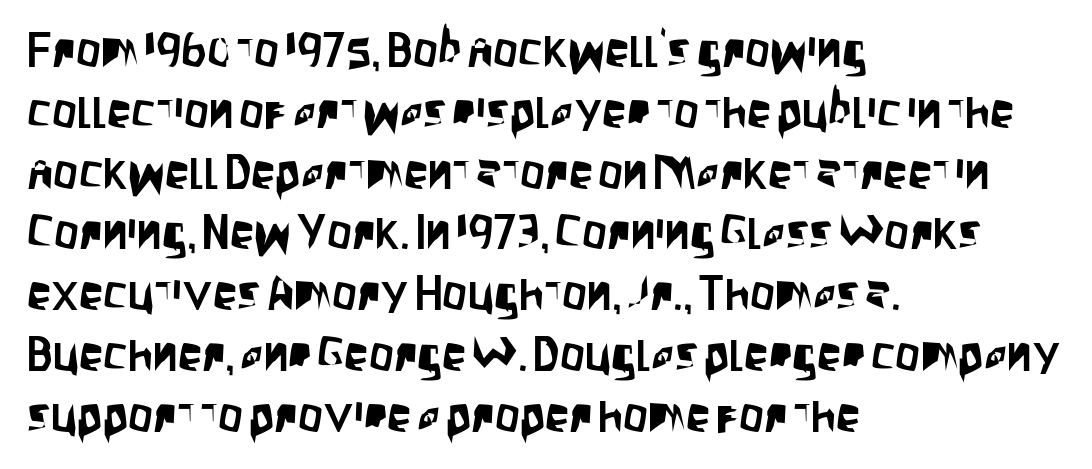
The paragraph has a hard left edge and a soft right edge. The letters advance in unequal steps, a hallmark of proportional type. The type sits square on the baseline with zero lean. Compared with typical body copy, the letter spacing here is the same. These lines are composed in type without serifs.
